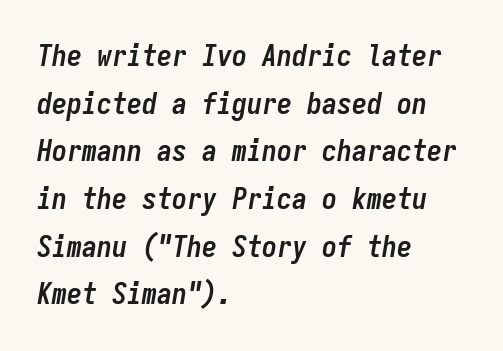
Q: Is the text bold? A: Yes.
Q: Is the text italic (slanted)? A: Yes, it leans right by about 9 degrees.
Q: Is the text underlined? A: No.
Q: How is the paragraph aligned? A: Left-aligned.
Q: Is the spacing between letters normal or unusually wide? A: Normal.
Q: Is the spacing between lines tight, normal or loose? A: Normal.
Q: Width (condensed, normal, or wide)? A: Condensed.
Q: Stroke contrast? A: Low.
Q: x-height? A: Medium.
Q: Monospaced? A: Yes.
